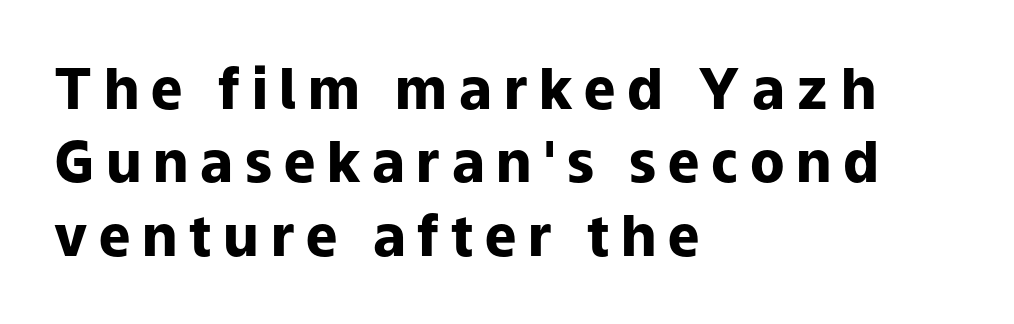
Q: Is the text bold? A: Yes.
Q: Is the text italic (slanted)? A: No, it is upright.
Q: Is the typeface a serif or a sans-serif typeface? A: Sans-serif.
Q: Is the text underlined? A: No.
Q: How is the paragraph aligned? A: Left-aligned.
Q: Is the spacing between letters normal or unusually wide? A: Unusually wide.
Q: Is the spacing between lines tight, normal or loose? A: Normal.
Q: Width (condensed, normal, or wide)? A: Normal.
Q: Stroke contrast? A: Low.
Q: x-height? A: Medium.
Q: Monospaced? A: No.
